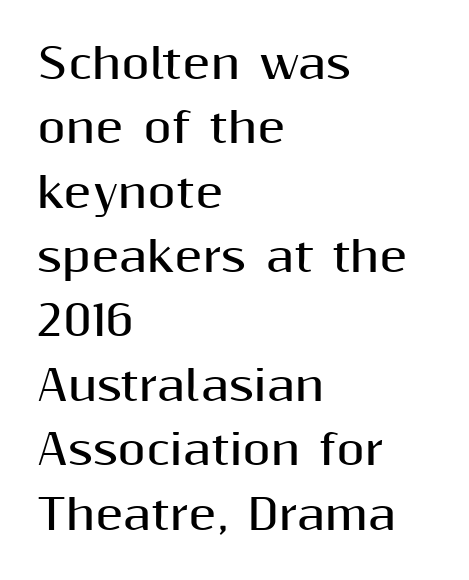
The image shows 41 px bold sans-serif type, upright; set left-aligned, normal line spacing (1.57x), normal letter spacing, not underlined; medium stroke contrast and a medium x-height.
